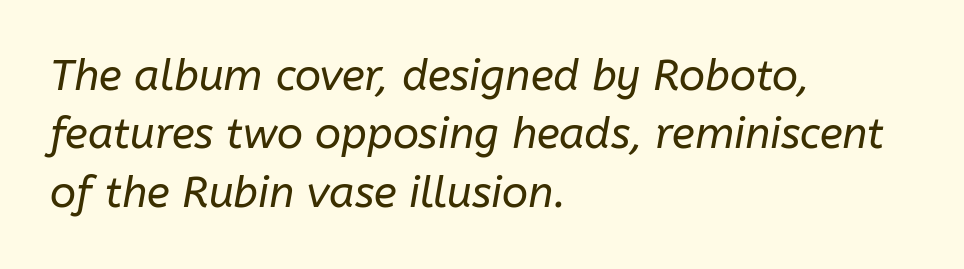
Q: Is the text bold? A: No.
Q: Is the text italic (slanted)? A: Yes, it leans right by about 10 degrees.
Q: Is the text underlined? A: No.
Q: How is the paragraph aligned? A: Left-aligned.
Q: Is the spacing between letters normal or unusually wide? A: Normal.
Q: Is the spacing between lines tight, normal or loose? A: Normal.
Q: Width (condensed, normal, or wide)? A: Normal.
Q: Stroke contrast? A: Low.
Q: x-height? A: Medium.
Q: Monospaced? A: No.
